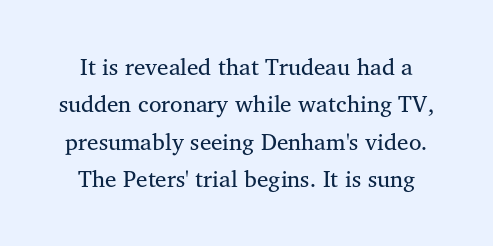
{"italic": "no", "bold": "no", "underline": "no", "line_spacing": "normal", "line_spacing_ratio": 1.62, "letter_spacing": "normal", "letter_spacing_em": 0.0, "glyph_px": 23}
